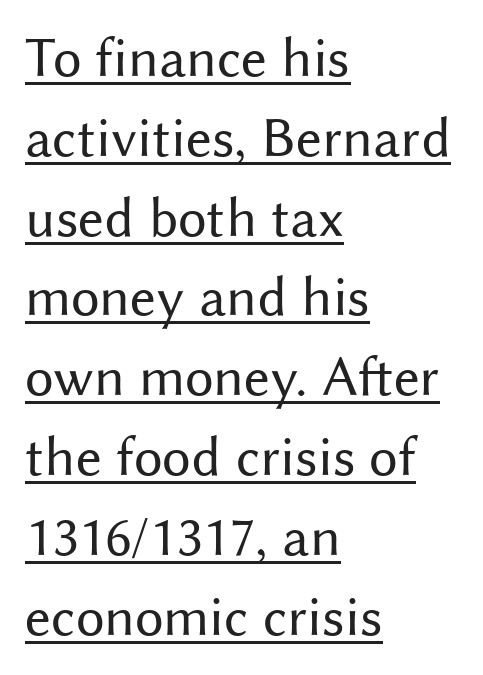
The image shows 57 px regular-weight sans-serif type, upright; set left-aligned, normal line spacing (1.4x), normal letter spacing, underlined; medium stroke contrast and a medium x-height.
